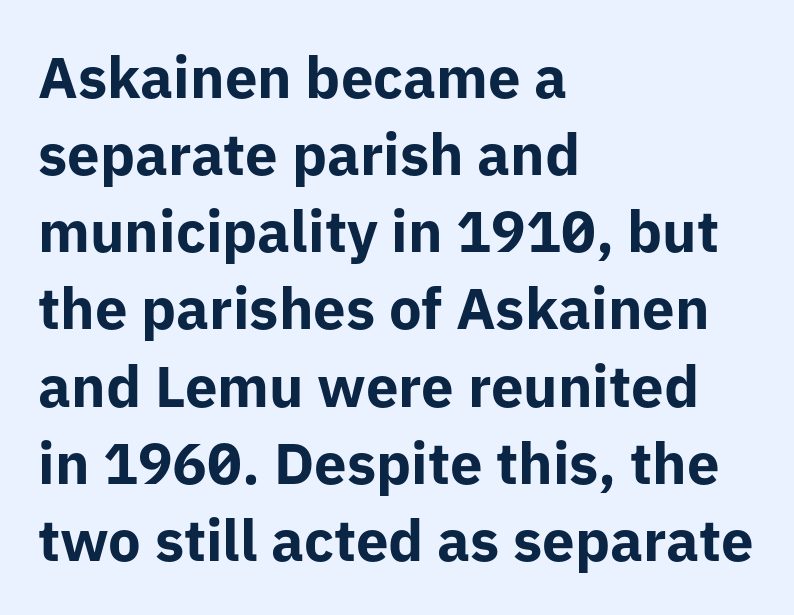
The image shows 58 px bold sans-serif type, upright; set left-aligned, normal line spacing (1.33x), normal letter spacing, not underlined; low stroke contrast and a medium x-height.
